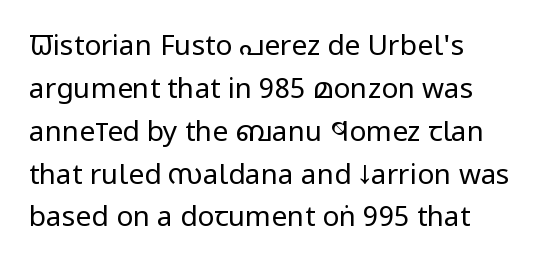
Q: Is the text bold? A: No.
Q: Is the text italic (slanted)? A: No, it is upright.
Q: Is the typeface a serif or a sans-serif typeface? A: Sans-serif.
Q: Is the text underlined? A: No.
Q: How is the paragraph aligned? A: Left-aligned.
Q: Is the spacing between letters normal or unusually wide? A: Normal.
Q: Is the spacing between lines tight, normal or loose? A: Normal.
Q: Width (condensed, normal, or wide)? A: Condensed.
Q: Stroke contrast? A: Low.
Q: x-height? A: Large.
Q: Monospaced? A: No.
